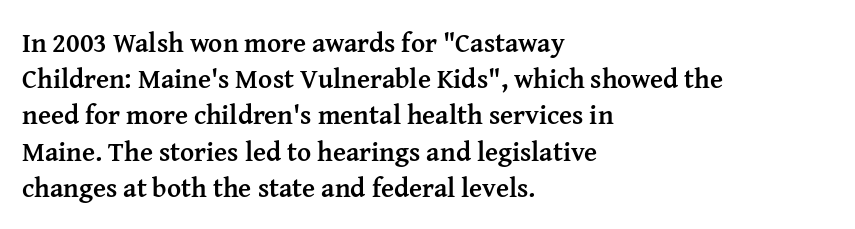
Q: Is the text bold? A: Yes.
Q: Is the text italic (slanted)? A: No, it is upright.
Q: Is the text underlined? A: No.
Q: How is the paragraph aligned? A: Left-aligned.
Q: Is the spacing between letters normal or unusually wide? A: Normal.
Q: Is the spacing between lines tight, normal or loose? A: Normal.
